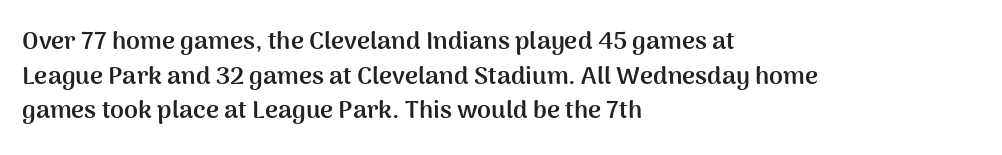
The image shows 25 px bold type, upright; set left-aligned, normal line spacing (1.39x), normal letter spacing, not underlined.
